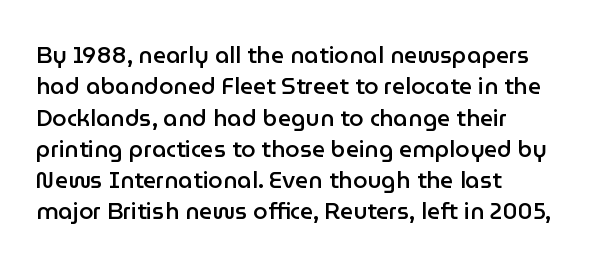
Q: Is the text bold? A: Semi-bold.
Q: Is the text italic (slanted)? A: No, it is upright.
Q: Is the text underlined? A: No.
Q: How is the paragraph aligned? A: Left-aligned.
Q: Is the spacing between letters normal or unusually wide? A: Normal.
Q: Is the spacing between lines tight, normal or loose? A: Normal.
